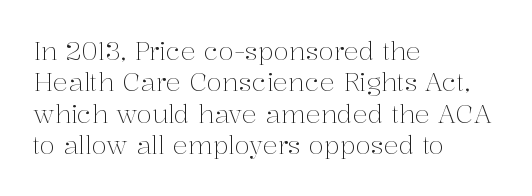
Q: Is the text bold? A: No.
Q: Is the text italic (slanted)? A: No, it is upright.
Q: Is the text underlined? A: No.
Q: How is the paragraph aligned? A: Left-aligned.
Q: Is the spacing between letters normal or unusually wide? A: Normal.
Q: Is the spacing between lines tight, normal or loose? A: Normal.
